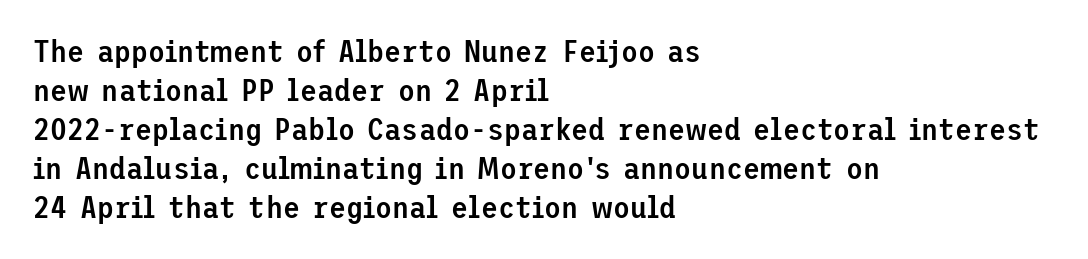
Words appear dense and cohesive because spacing is normal. A somewhat darkened texture: the type is semibold rather than bold. One glance says typical: line gaps are just what's usual. Typographically, this falls in the sans-serif category. Line starts are locked; line ends wander. This sample uses an upright cut, with every glyph sitting square on the baseline.
